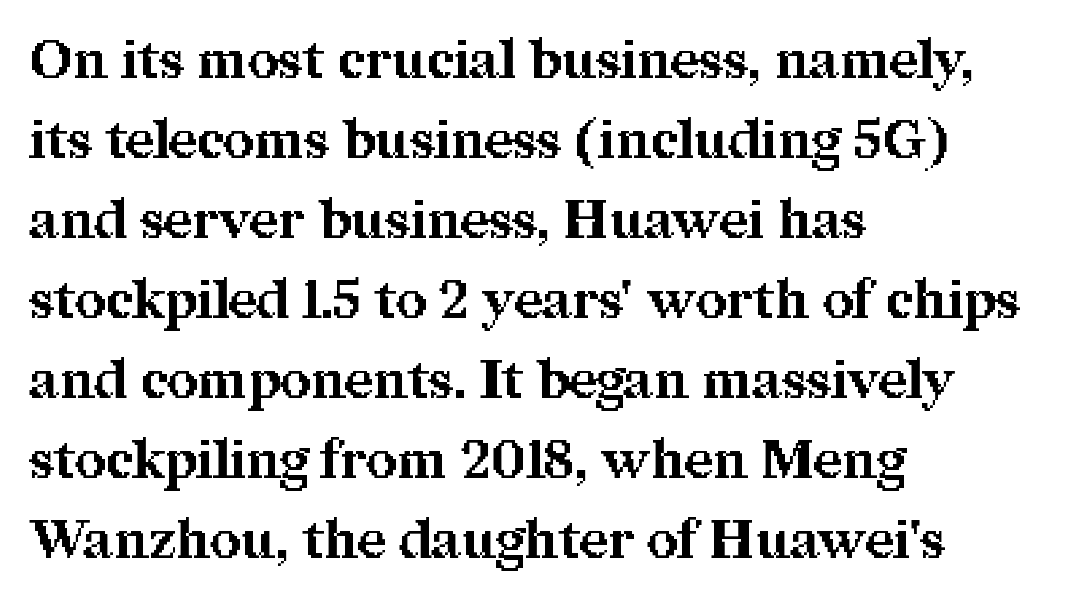
{"serif": "yes", "italic": "no", "bold": "yes", "weight": "bold", "width": "normal", "stroke_contrast": "medium", "x_height": "medium", "monospaced": "no", "underline": "no", "align": "left", "line_spacing": "normal", "line_spacing_ratio": 1.48, "letter_spacing": "normal", "letter_spacing_em": 0.0, "glyph_px": 54}
